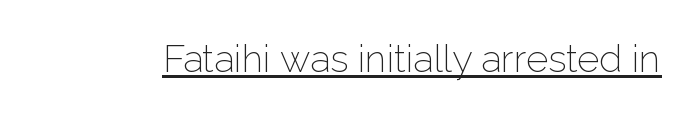
Rendered with straight, roman letterforms. Caption: face not bold, strokes unweighted. Somebody hit Ctrl+U on this one — the words are underlined. This sample uses plain, unmodified letter spacing. The face used here is proportionally spaced, like ordinary book or web type. The text was rendered using a sans face with plain stroke endings.
